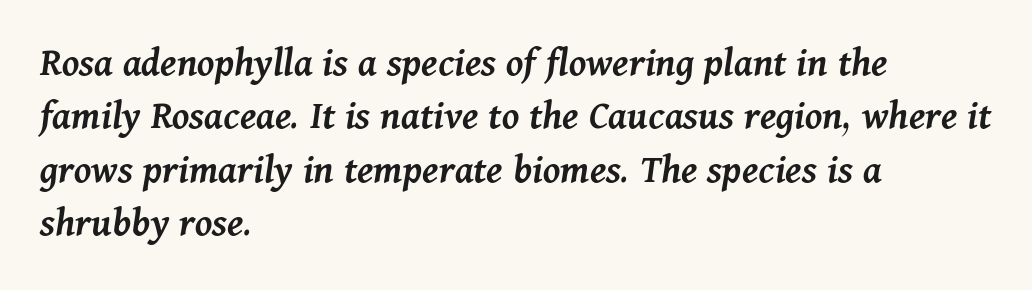
{"italic": "yes", "lean": "right", "slant_degrees": 11, "bold": "semi", "weight": "semibold", "width": "normal", "stroke_contrast": "medium", "x_height": "medium", "monospaced": "no", "underline": "no", "align": "left", "line_spacing": "normal", "line_spacing_ratio": 1.27, "letter_spacing": "normal", "letter_spacing_em": 0.0, "glyph_px": 42}
